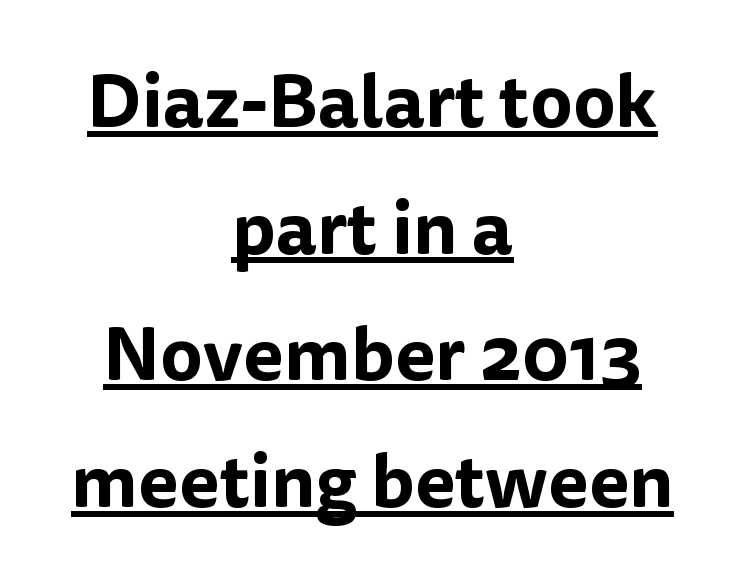
{"serif": "no", "italic": "no", "width": "normal", "stroke_contrast": "low", "x_height": "medium", "monospaced": "no", "underline": "yes", "align": "center", "line_spacing_ratio": 1.71, "letter_spacing": "normal", "letter_spacing_em": 0.0, "glyph_px": 74}
